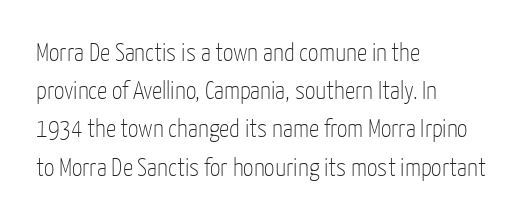
The vertical gap from one line to the next is medium. Quick note: underline off. The characters are drawn with everyday or finer stroke widths. A typesetter would mark this as roman, not italic. Caption: multi-line text, flush left, ragged right.
